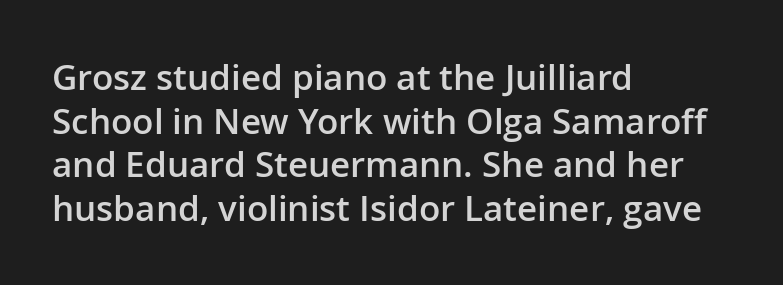
Type style note: lacks serifs. Notice how the passage keeps a crisp vertical edge on the left only. The gap between lines stays unmarked. Every letter is mildly thick-stroked: semibold rather than bold.
